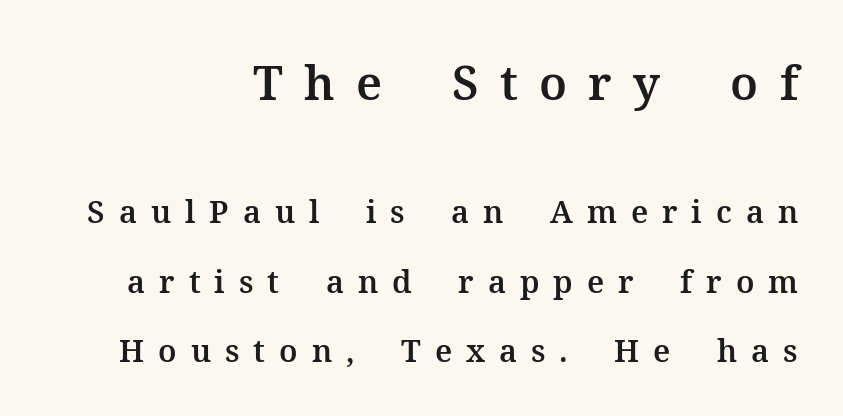
Top chunk: large. Bottom chunk: small. Decoration check: the copy has no underline. The passage shown is typeset with a serif family. Do the characters align in a grid? No, the font is proportional. Tracking here is generous; glyphs stand well apart from one another.
